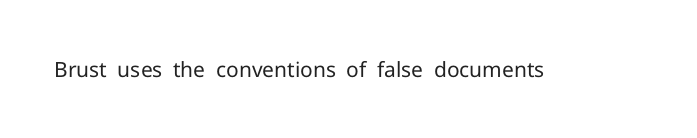
The image shows 21 px text type, upright; set normal letter spacing, not underlined.
